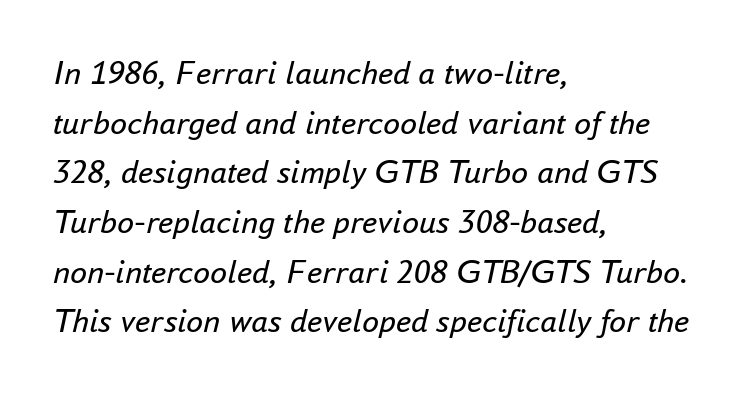
{"italic": "yes", "lean": "right", "slant_degrees": 16, "bold": "no", "weight": "regular", "width": "normal", "stroke_contrast": "low", "x_height": "small", "monospaced": "no", "underline": "no", "align": "left", "line_spacing": "normal", "line_spacing_ratio": 1.46, "letter_spacing": "normal", "letter_spacing_em": 0.0, "glyph_px": 34}
